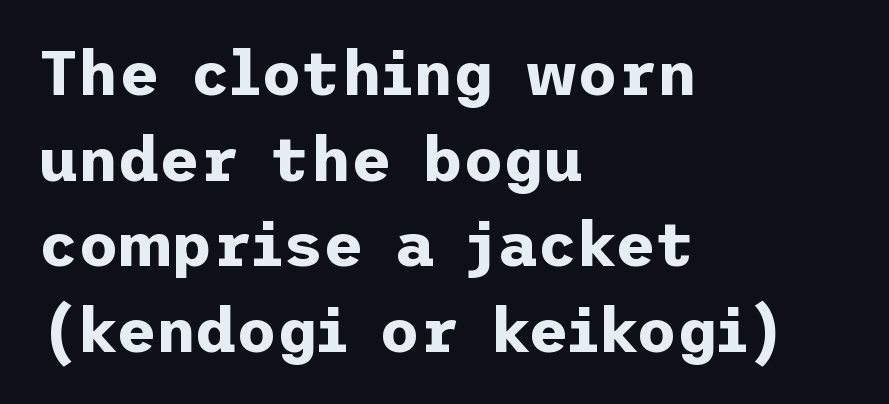
The image shows 62 px bold sans-serif type, upright; set left-aligned, normal line spacing (1.38x), normal letter spacing, not underlined; low stroke contrast and a medium x-height.
